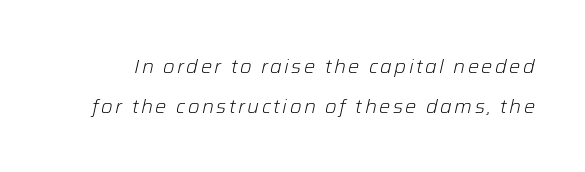
The image shows 20 px text type, italic (leaning right); set loose line spacing (1.99x), not underlined.
